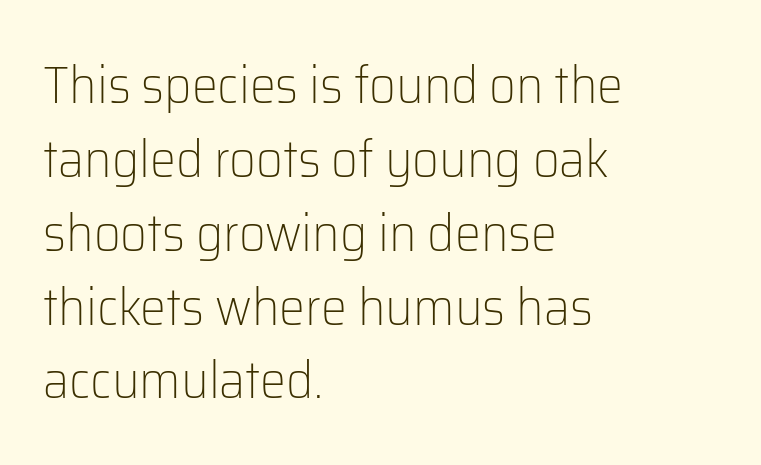
Is this a sans? Yes — the strokes have no serifs. You could not count columns in this text — the font is proportionally spaced. Nothing unusual about the tracking: characters are spaced as the font intends. The leading is moderate, giving the passage an even texture.
